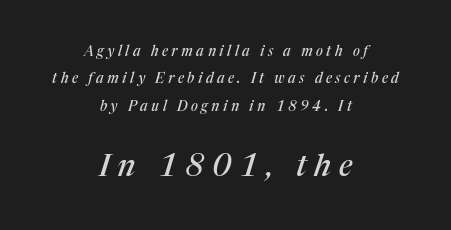
Here the second block reads like a headline and the first like body copy. The passage shown is typeset with a serif family. The letters are slanted; this is an italic face. The leading is generous, giving the passage an open texture. Clear beneath every line of the passage. Teacher's note: observe the equal gaps on both sides — that is centered alignment.
